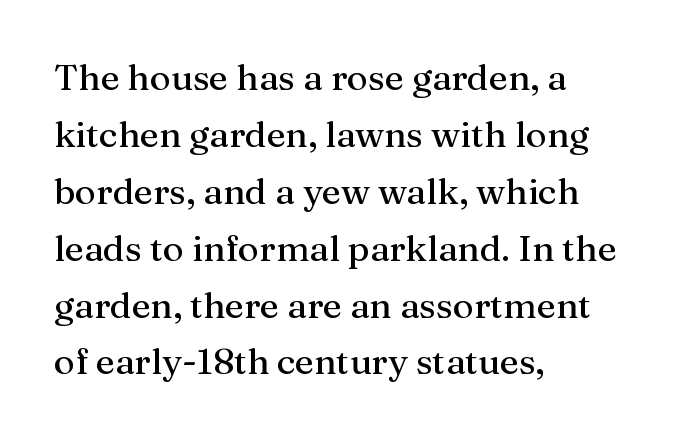
The text was rendered using a seriffed face with decorative stroke endings. Where is the straight margin? On the left. Honestly, the row spacing looks completely unremarkable. Quick note: underline off. Tracking value appears to be zero — textbook default spacing.
